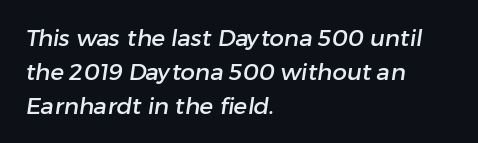
These lines are set flush left with a ragged right edge. The baseline area is clear. If you measured baseline to baseline, you'd find a middling distance. Observe the ordinary spacing: letters are neighbours, not strangers.
